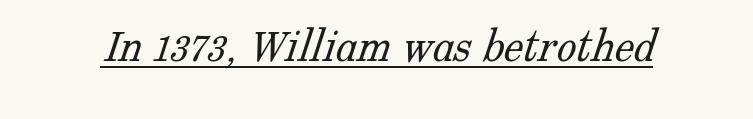
This sample has the flowing, uneven cadence of proportional lettering. Unlike a clean sans, this face finishes its strokes with serifs. The gaps between neighbouring characters are ordinary and unremarkable. Heft: none added — not bold. A typographer would call this underscored text.
